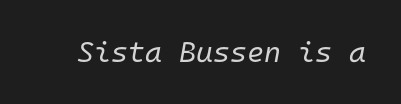
Q: Is the text bold? A: No.
Q: Is the text italic (slanted)? A: Yes, it leans right by about 10 degrees.
Q: Is the text underlined? A: No.
Q: Is the spacing between letters normal or unusually wide? A: Normal.
Q: Width (condensed, normal, or wide)? A: Normal.
Q: Stroke contrast? A: Low.
Q: x-height? A: Medium.
Q: Monospaced? A: Yes.
